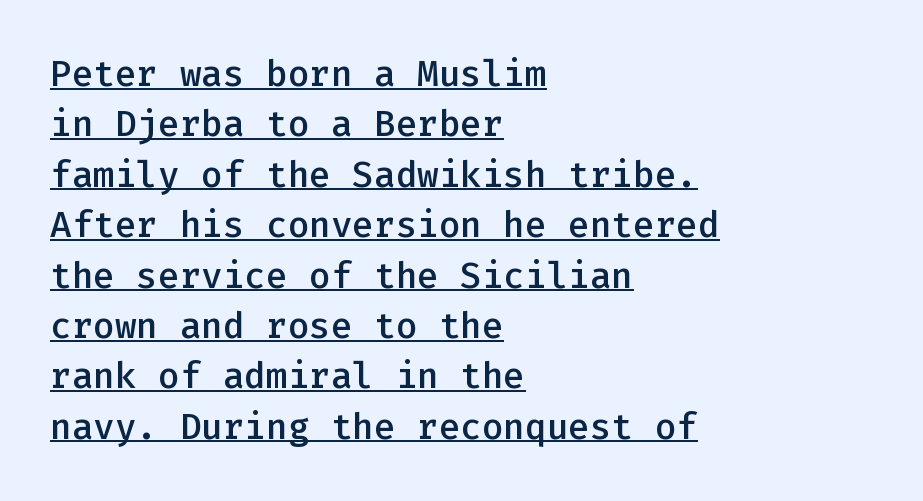
Is there any slant? The stems are plumb. Slightly chunky letters — semibold, I'd say, not full bold. Beneath each row of characters lies a ruled line. Is this a sans? Yes — the strokes have no serifs. Fixed-width glyphs throughout — classic coding-font behaviour. The rows are spaced the way most documents space them.
